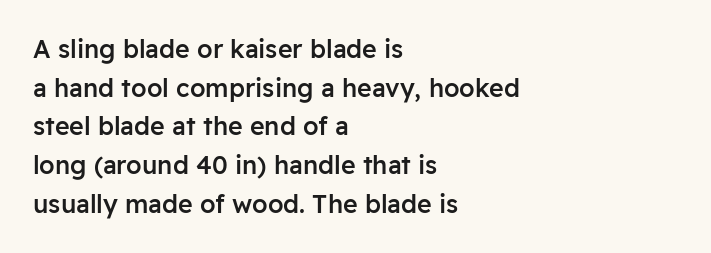
{"italic": "no", "bold": "semi", "underline": "no", "align": "left", "line_spacing": "normal", "line_spacing_ratio": 1.55, "letter_spacing": "normal", "letter_spacing_em": 0.0, "glyph_px": 25}
